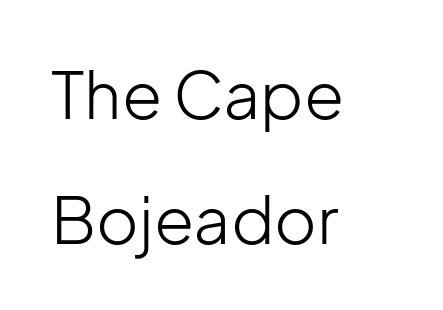
Q: Is the text bold? A: No.
Q: Is the text italic (slanted)? A: No, it is upright.
Q: Is the typeface a serif or a sans-serif typeface? A: Sans-serif.
Q: Is the text underlined? A: No.
Q: How is the paragraph aligned? A: Left-aligned.
Q: Is the spacing between letters normal or unusually wide? A: Normal.
Q: Is the spacing between lines tight, normal or loose? A: Loose.
Q: Width (condensed, normal, or wide)? A: Normal.
Q: Stroke contrast? A: Low.
Q: x-height? A: Medium.
Q: Monospaced? A: No.
